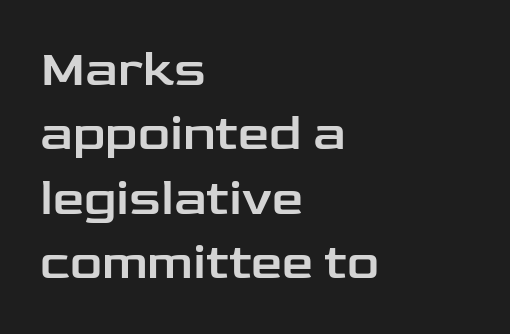
Every row of glyphs begins at an identical x-position on the left. Whoever set this chose a conventional vertical rhythm. Looks like regular typesetting: each glyph gets only the width it needs. Descenders hang freely into open space. The lettering holds an erect, upright posture throughout.
